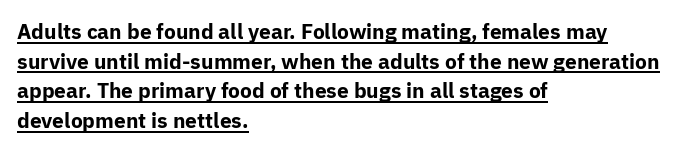
The image shows 21 px bold type, upright; set left-aligned, normal line spacing (1.41x), normal letter spacing, underlined.
